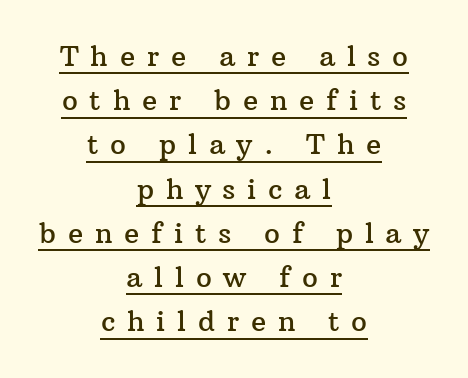
{"serif": "yes", "italic": "no", "width": "normal", "stroke_contrast": "medium", "x_height": "medium", "monospaced": "no", "underline": "yes", "align": "center", "line_spacing": "normal", "line_spacing_ratio": 1.58, "letter_spacing": "wide", "letter_spacing_em": 0.42, "glyph_px": 28}
